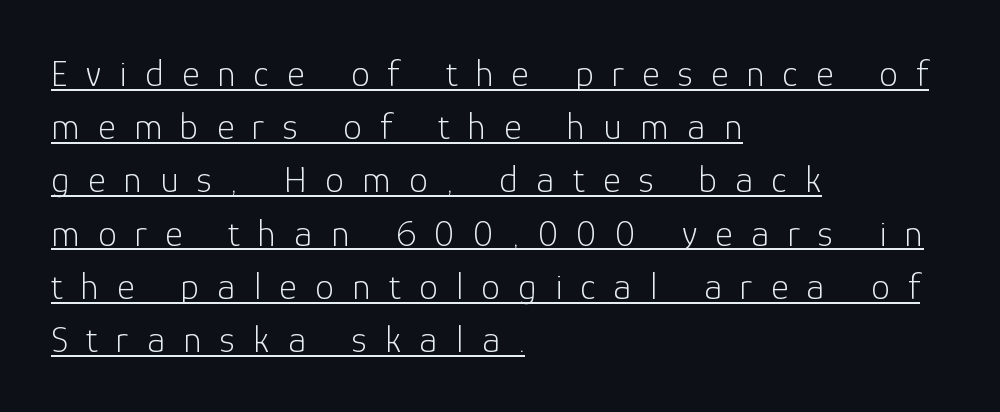
Leading matches the norm, producing a regular column. To sum up the face: it is a sans, with no serifs. The rag falls on the right side of this text block. Ordinary non-slanted type is in use. No heavy texture on the line: the type isn't bold.
